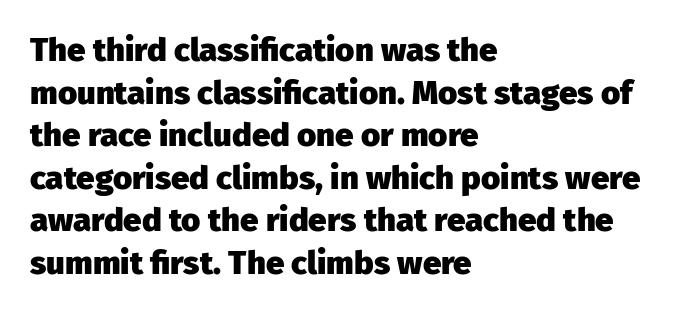
The image shows 33 px heavy sans-serif type, upright; set left-aligned, normal line spacing (1.29x), normal letter spacing, not underlined; low stroke contrast and a medium x-height.
